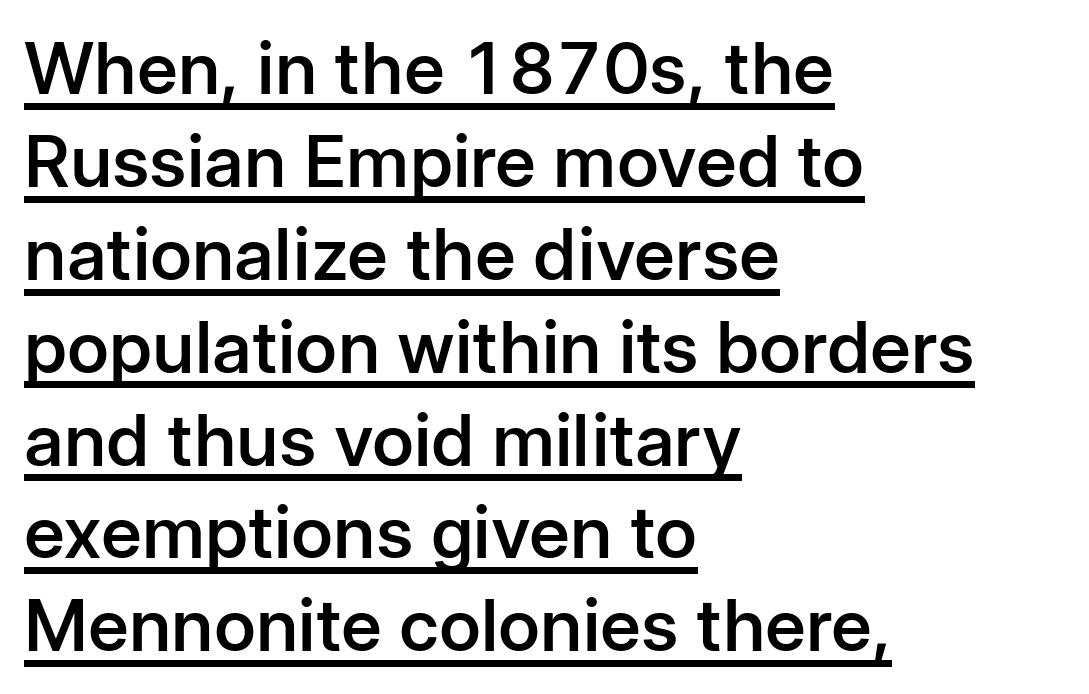
Short note: letters normally spaced. The face used here is a sans, in the tradition of grotesques and geometrics. The letters are semibold — heavier than regular but short of a full bold. Italic? Not at all — the glyphs are vertical. Quick note: interline space is typical.
